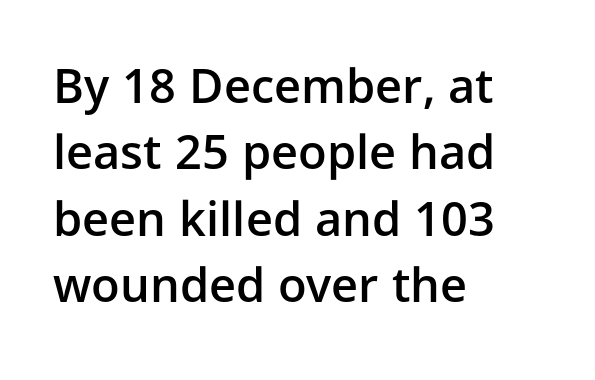
Descender tails drop into unmarked territory. Does extra space separate the letters? No, they use regular spacing. This sample uses an upright cut, with every glyph sitting square on the baseline. The leading is moderate, giving the passage an even texture. No feet cap the strokes, marking this as sans-serif type.
